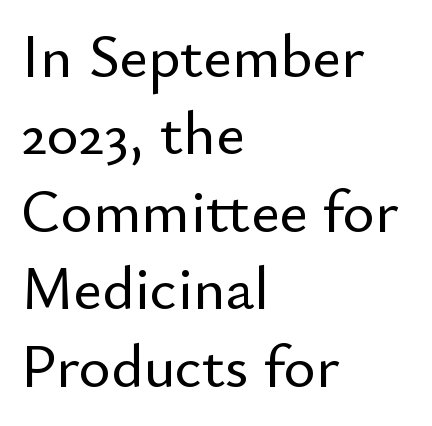
Q: Is the text italic (slanted)? A: No, it is upright.
Q: Is the typeface a serif or a sans-serif typeface? A: Sans-serif.
Q: Is the text underlined? A: No.
Q: How is the paragraph aligned? A: Left-aligned.
Q: Is the spacing between letters normal or unusually wide? A: Normal.
Q: Is the spacing between lines tight, normal or loose? A: Normal.
Q: Width (condensed, normal, or wide)? A: Normal.
Q: Stroke contrast? A: Low.
Q: x-height? A: Small.
Q: Monospaced? A: No.
